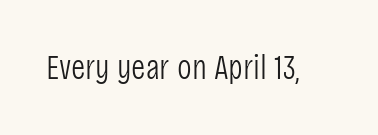
{"serif": "no", "italic": "no", "bold": "no", "weight": "light", "width": "condensed", "stroke_contrast": "low", "x_height": "large", "monospaced": "no", "underline": "no", "letter_spacing": "normal", "letter_spacing_em": 0.0, "glyph_px": 35}
